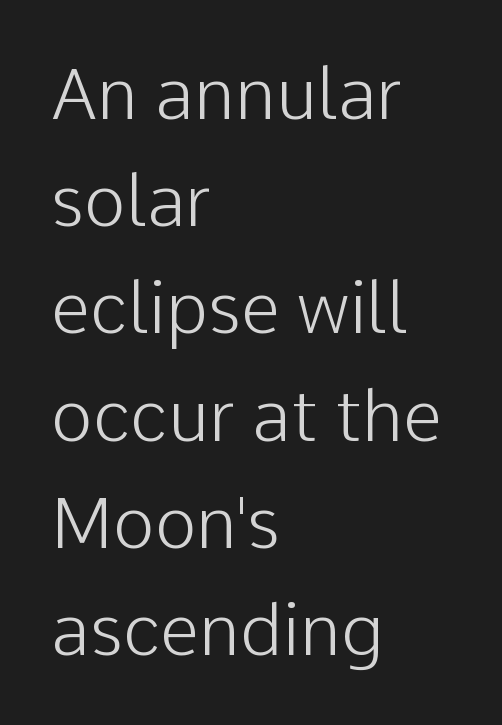
The image shows 71 px light sans-serif type, upright; set left-aligned, normal line spacing (1.51x), normal letter spacing, not underlined; low stroke contrast and a medium x-height.
